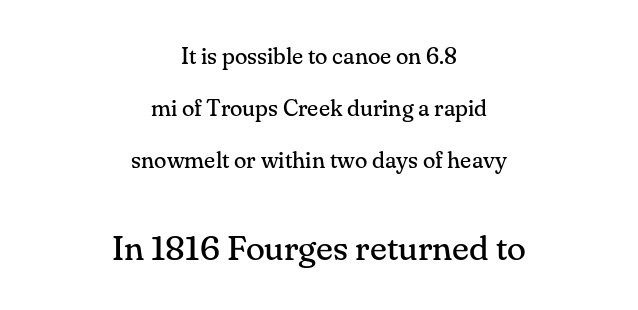
{"serif": "yes", "italic": "no", "bold": "no", "weight": "regular", "width": "normal", "stroke_contrast": "medium", "x_height": "small", "monospaced": "no", "underline": "no", "align": "center", "line_spacing": "loose", "line_spacing_ratio": 2.26, "letter_spacing": "normal", "letter_spacing_em": 0.0, "larger_block": "second", "size_ratio": 1.52, "glyph_px": 35}
